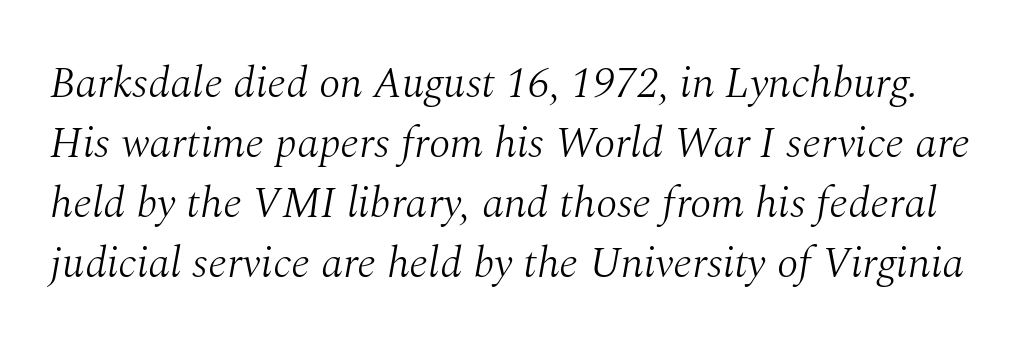
The image shows 44 px light serif type, italic (leaning right); set normal line spacing (1.36x), normal letter spacing, not underlined; medium stroke contrast and a medium x-height.
